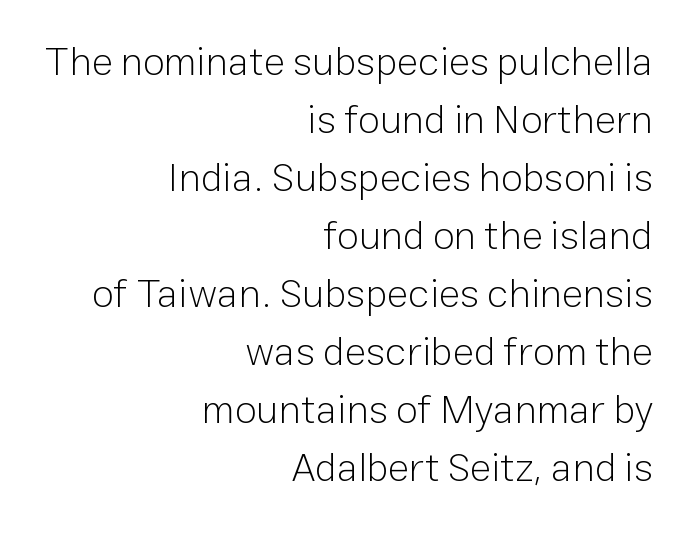
The image shows 40 px light sans-serif type, upright; set right-aligned, normal line spacing (1.45x), normal letter spacing, not underlined; low stroke contrast and a medium x-height.
